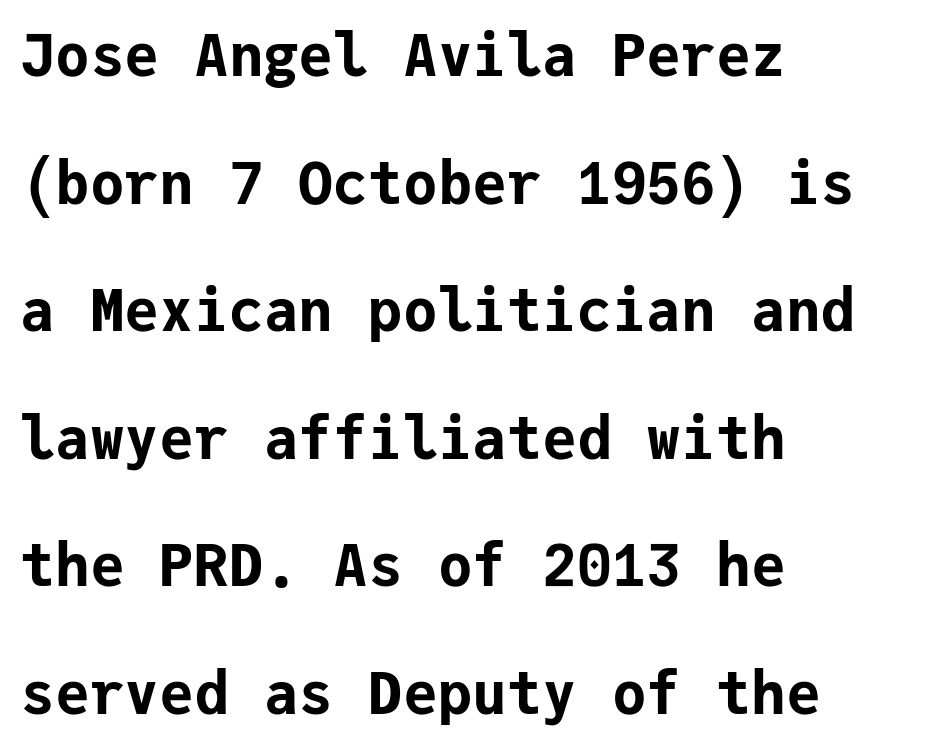
Honestly, there is no underline to notice here at all. What's the leading like? Stretched, with rows far apart. Standard letterfit; no display-style spreading of the glyphs. Unlike a traditional serif, this face leaves its strokes unadorned.
